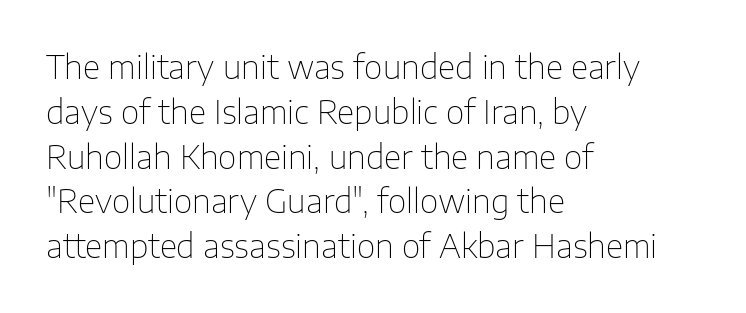
{"serif": "no", "italic": "no", "bold": "no", "weight": "thin", "width": "normal", "stroke_contrast": "low", "x_height": "medium", "monospaced": "no", "underline": "no", "align": "left", "line_spacing": "normal", "line_spacing_ratio": 1.4, "letter_spacing": "normal", "letter_spacing_em": 0.0, "glyph_px": 32}
